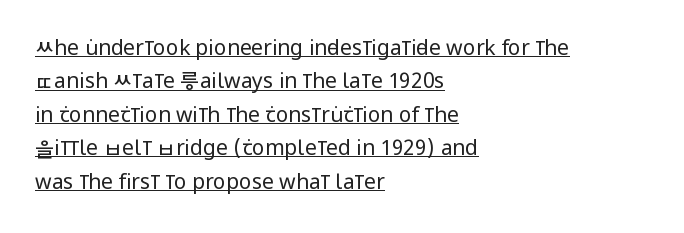
Q: Is the text bold? A: No.
Q: Is the text italic (slanted)? A: No, it is upright.
Q: Is the text underlined? A: Yes.
Q: How is the paragraph aligned? A: Left-aligned.
Q: Is the spacing between letters normal or unusually wide? A: Normal.
Q: Is the spacing between lines tight, normal or loose? A: Normal.
